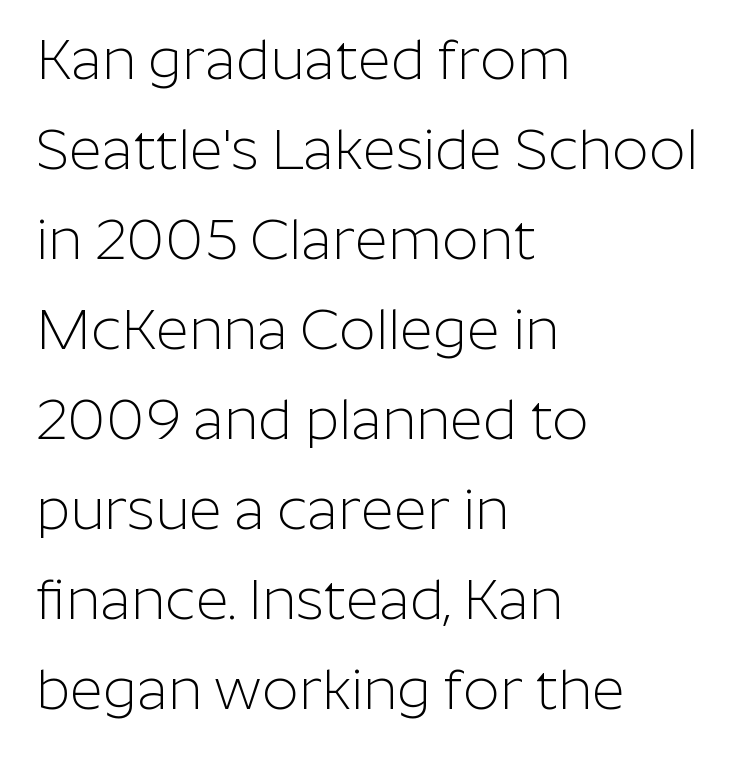
{"serif": "no", "italic": "no", "bold": "no", "weight": "light", "width": "normal", "stroke_contrast": "low", "x_height": "medium", "monospaced": "no", "underline": "no", "align": "left", "line_spacing": "normal", "line_spacing_ratio": 1.58, "letter_spacing": "normal", "letter_spacing_em": 0.0, "glyph_px": 57}
